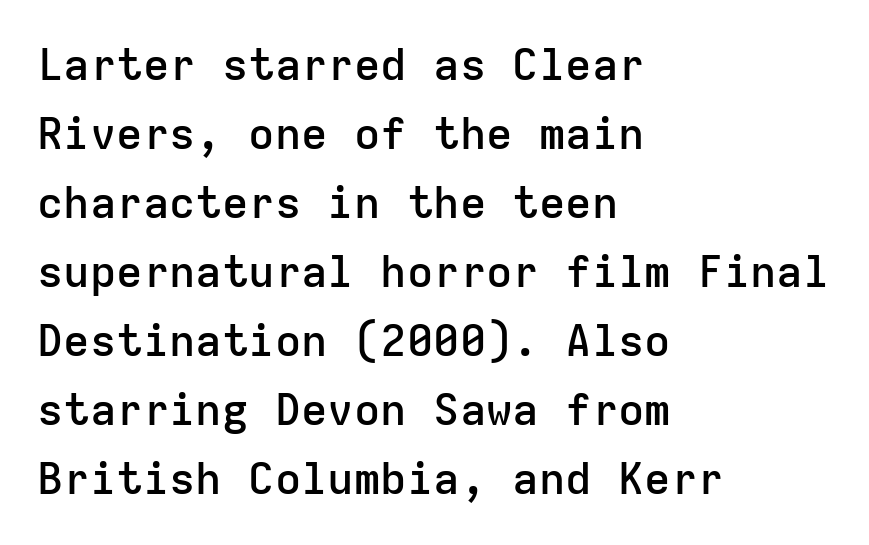
The image shows 44 px semibold sans-serif type, upright, monospaced; set left-aligned, normal line spacing (1.57x), normal letter spacing, not underlined; low stroke contrast and a medium x-height.
